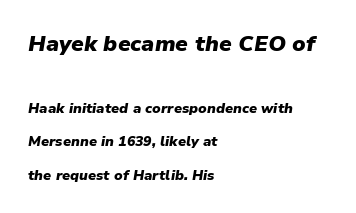
Q: Is the text bold? A: Yes.
Q: Is the text italic (slanted)? A: Yes, it leans right by about 9 degrees.
Q: Is the text underlined? A: No.
Q: How is the paragraph aligned? A: Left-aligned.
Q: Is the spacing between letters normal or unusually wide? A: Normal.
Q: Is the spacing between lines tight, normal or loose? A: Loose.
Q: Which block of text is set in a larger size, the first (top) or the second (bottom)? A: The first (top) one.
